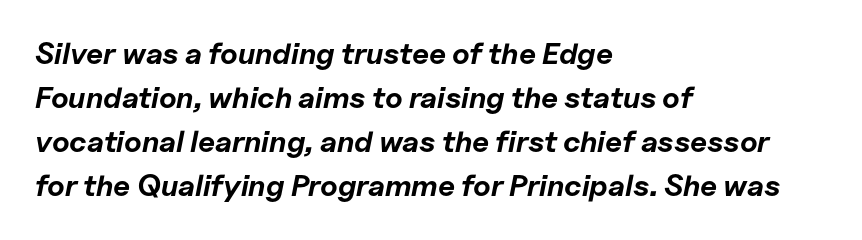
Is this a fixed-width face? No — the glyphs have proportional, varying widths. Bold? Absolutely — the strokes are thick and heavy. Each row of text sits above clean, open space. The compositor pushed each line to the left boundary.
